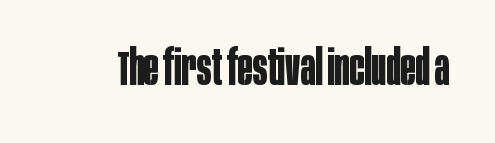
{"serif": "no", "italic": "no", "bold": "yes", "weight": "bold", "width": "condensed", "stroke_contrast": "low", "x_height": "large", "monospaced": "no", "underline": "no", "letter_spacing": "normal", "letter_spacing_em": 0.0, "glyph_px": 49}
